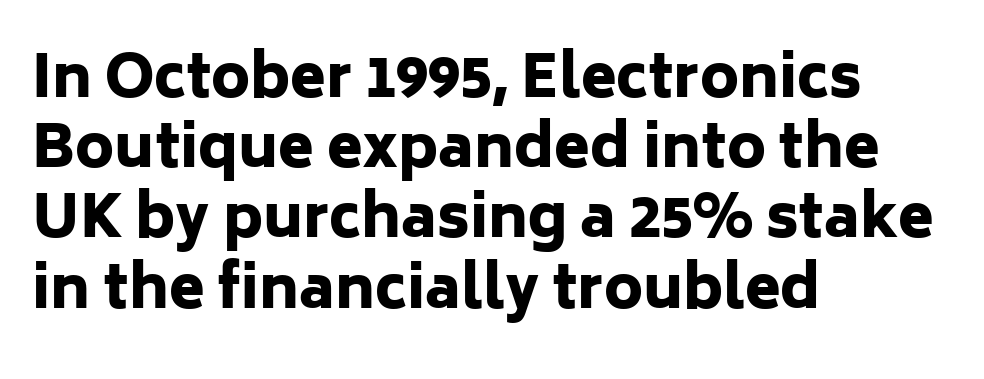
The typography opts for an upright posture over an oblique one. Spacing verdict: proportional, widths tailored to each character. The line texture is even and compact thanks to regular tracking. Typographic density is high because the face is bold.
